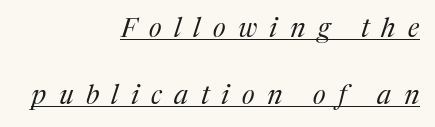
The image shows 27 px text type, italic (leaning right); set right-aligned, loose line spacing (2.47x), unusually wide letter spacing (+0.46 em), underlined.
